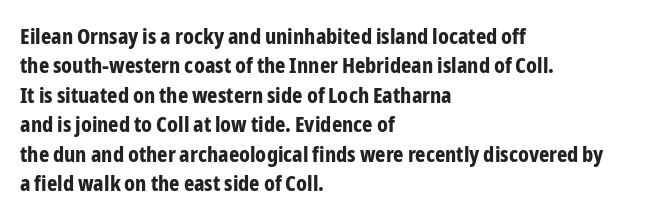
The image shows 22 px bold type, upright; set left-aligned, normal line spacing (1.34x), normal letter spacing, not underlined.
